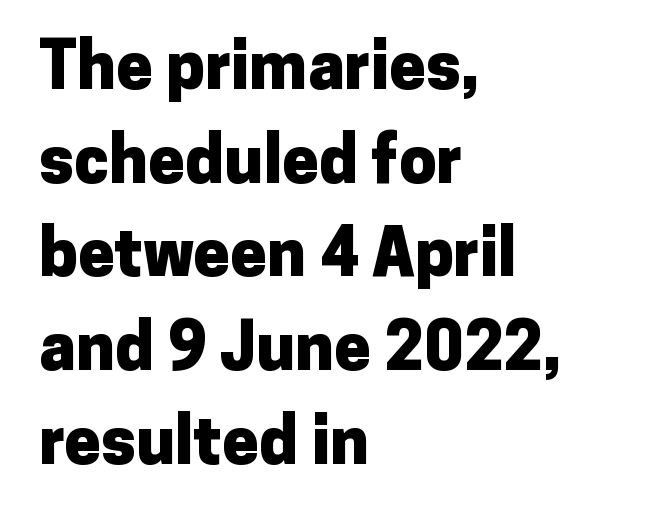
Q: Is the text bold? A: Yes.
Q: Is the text italic (slanted)? A: No, it is upright.
Q: Is the typeface a serif or a sans-serif typeface? A: Sans-serif.
Q: Is the text underlined? A: No.
Q: How is the paragraph aligned? A: Left-aligned.
Q: Is the spacing between letters normal or unusually wide? A: Normal.
Q: Is the spacing between lines tight, normal or loose? A: Normal.
Q: Width (condensed, normal, or wide)? A: Normal.
Q: Stroke contrast? A: Low.
Q: x-height? A: Medium.
Q: Monospaced? A: No.
